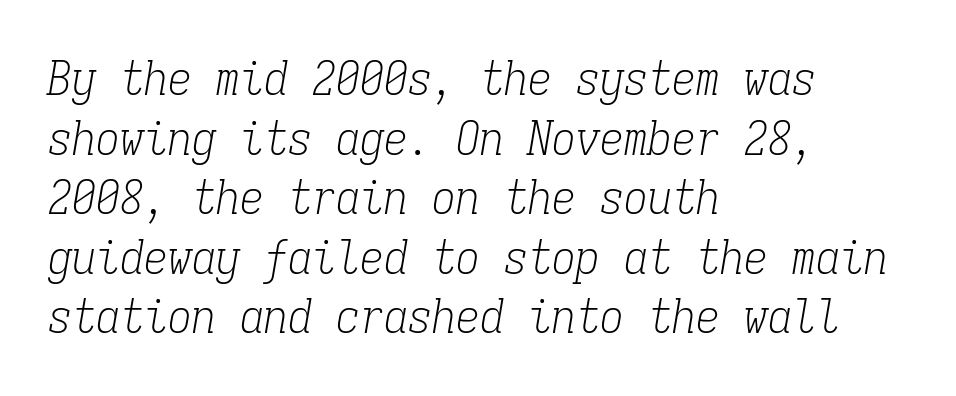
{"serif": "yes", "italic": "yes", "lean": "right", "slant_degrees": 9, "bold": "no", "weight": "light", "width": "condensed", "stroke_contrast": "low", "x_height": "medium", "monospaced": "yes", "underline": "no", "align": "left", "line_spacing_ratio": 1.24, "letter_spacing": "normal", "letter_spacing_em": 0.0, "glyph_px": 48}
